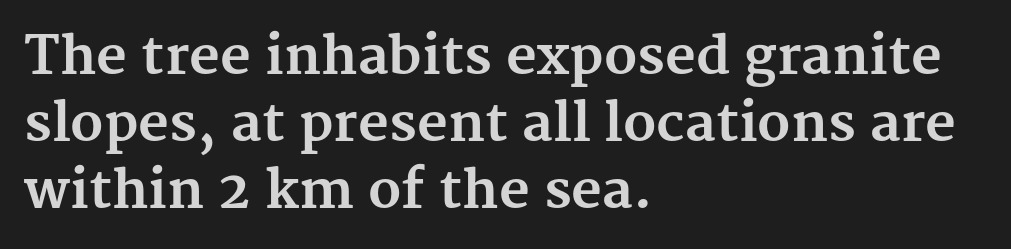
{"serif": "yes", "italic": "no", "bold": "yes", "weight": "bold", "width": "normal", "stroke_contrast": "medium", "x_height": "medium", "monospaced": "no", "underline": "no", "align": "left", "line_spacing": "normal", "line_spacing_ratio": 1.26, "letter_spacing": "normal", "letter_spacing_em": 0.0, "glyph_px": 53}
